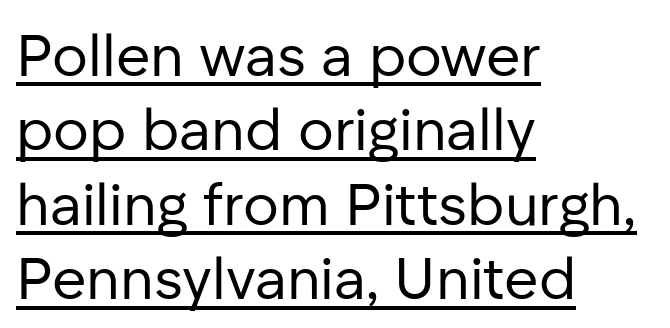
The image shows 59 px regular-weight sans-serif type, upright; set left-aligned, normal line spacing (1.26x), normal letter spacing, underlined; low stroke contrast and a medium x-height.
